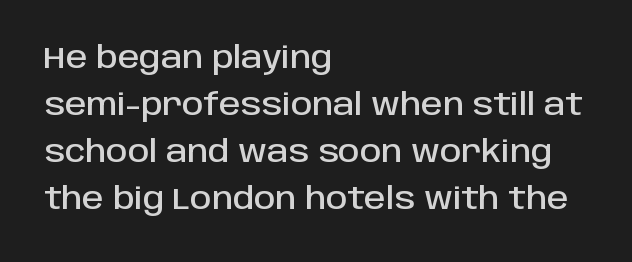
Q: Is the text italic (slanted)? A: No, it is upright.
Q: Is the typeface a serif or a sans-serif typeface? A: Sans-serif.
Q: Is the text underlined? A: No.
Q: How is the paragraph aligned? A: Left-aligned.
Q: Is the spacing between letters normal or unusually wide? A: Normal.
Q: Is the spacing between lines tight, normal or loose? A: Normal.
Q: Width (condensed, normal, or wide)? A: Normal.
Q: Stroke contrast? A: Low.
Q: x-height? A: Large.
Q: Monospaced? A: No.
